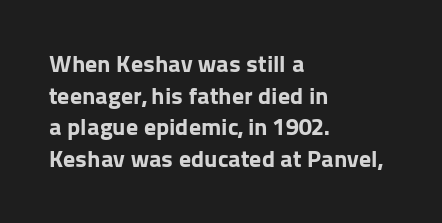
Honestly, the letter spacing is just normal — you wouldn't notice it. One glance says typical: line gaps are just what's usual. These lines stack with their left ends in a neat column. The type sits square on the baseline with zero lean. Descender tails drop into unmarked territory. How heavy is the stroke? Heavy — this is a bold.
